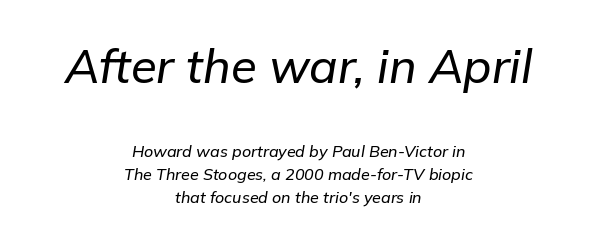
Q: Is the text italic (slanted)? A: Yes, it leans right by about 9 degrees.
Q: Is the text underlined? A: No.
Q: How is the paragraph aligned? A: Centered.
Q: Is the spacing between letters normal or unusually wide? A: Normal.
Q: Is the spacing between lines tight, normal or loose? A: Normal.
Q: Which block of text is set in a larger size, the first (top) or the second (bottom)? A: The first (top) one.
Q: Width (condensed, normal, or wide)? A: Normal.
Q: Stroke contrast? A: Low.
Q: x-height? A: Medium.
Q: Monospaced? A: No.
